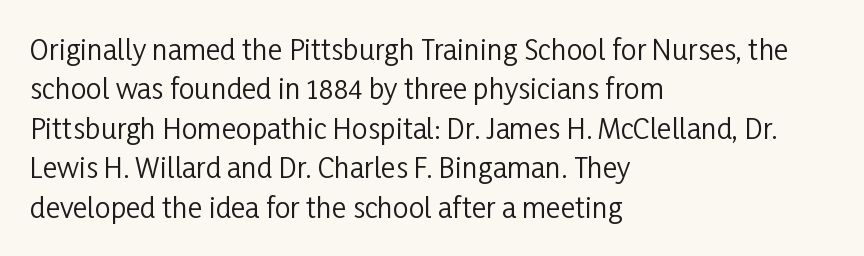
Q: Is the text bold? A: No.
Q: Is the text italic (slanted)? A: No, it is upright.
Q: Is the typeface a serif or a sans-serif typeface? A: Sans-serif.
Q: Is the text underlined? A: No.
Q: How is the paragraph aligned? A: Left-aligned.
Q: Is the spacing between letters normal or unusually wide? A: Normal.
Q: Is the spacing between lines tight, normal or loose? A: Normal.
Q: Width (condensed, normal, or wide)? A: Condensed.
Q: Stroke contrast? A: Low.
Q: x-height? A: Medium.
Q: Monospaced? A: No.
